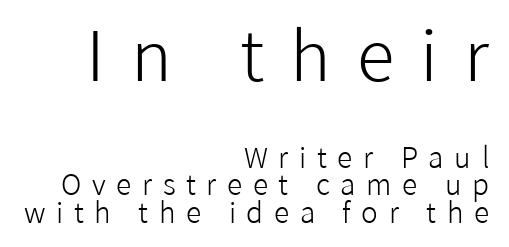
{"serif": "no", "italic": "no", "bold": "no", "weight": "light", "width": "normal", "stroke_contrast": "low", "x_height": "medium", "monospaced": "no", "underline": "no", "align": "right", "line_spacing": "tight", "line_spacing_ratio": 0.98, "letter_spacing": "wide", "letter_spacing_em": 0.38, "larger_block": "first", "size_ratio": 2.46, "glyph_px": 69}
